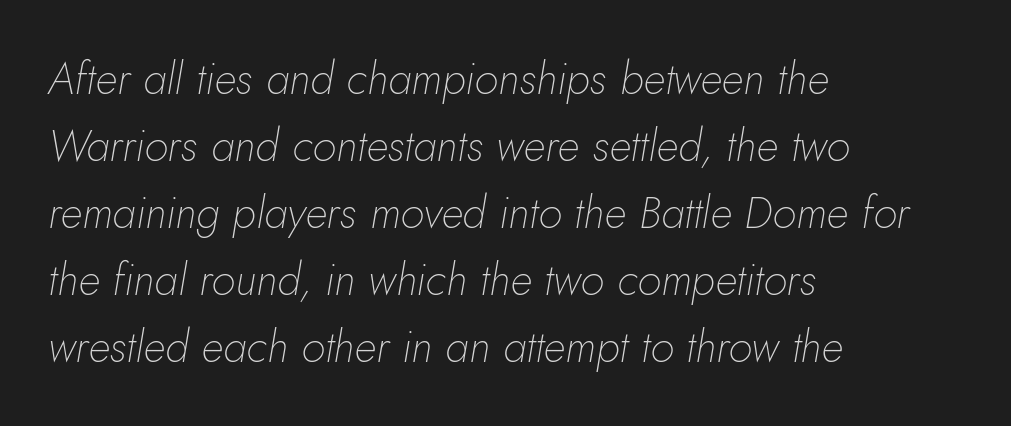
The paragraph has a hard left edge and a soft right edge. Do the characters align in a grid? No, the font is proportional. A normal amount of white space separates one row of letters from the next. The glyphs are unaccompanied by any horizontal stroke below them. No heavy texture on the line: the type isn't bold.
